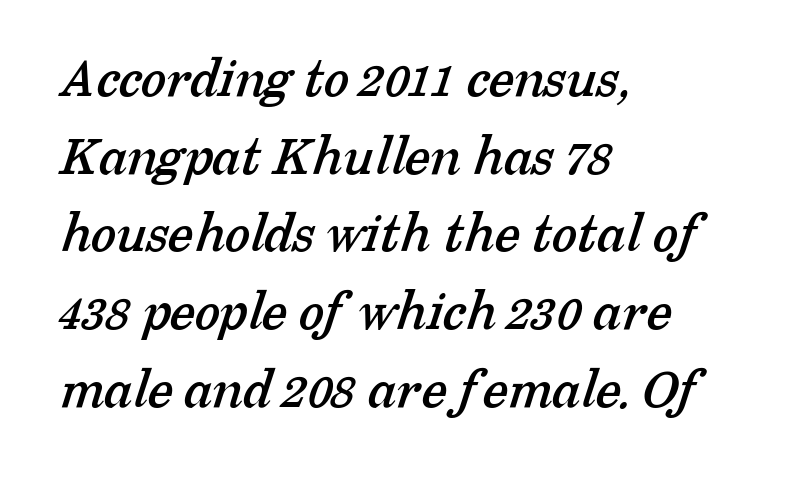
{"serif": "yes", "width": "normal", "stroke_contrast": "low", "x_height": "medium", "monospaced": "no", "underline": "no", "align": "left", "line_spacing": "normal", "line_spacing_ratio": 1.34, "letter_spacing": "normal", "letter_spacing_em": 0.0, "glyph_px": 58}
